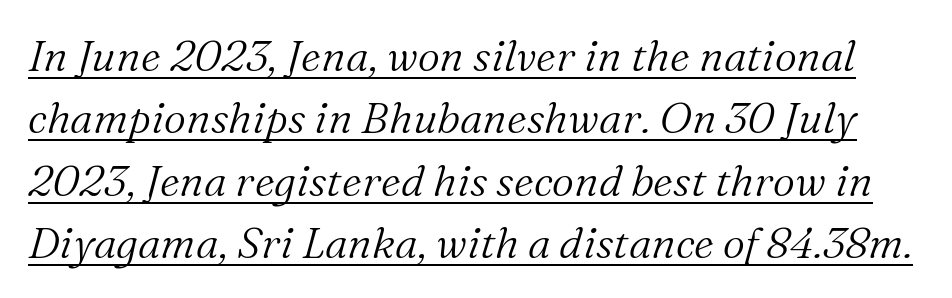
This is oblique type, the kind used for emphasis or titles. The typeface has the unassuming heft of standard copy or less. The typesetter has applied underlining to the passage shown. This is serif lettering, the kind often seen in printed books. Each word holds together tightly as a unit, with standard inter-letter gaps.
